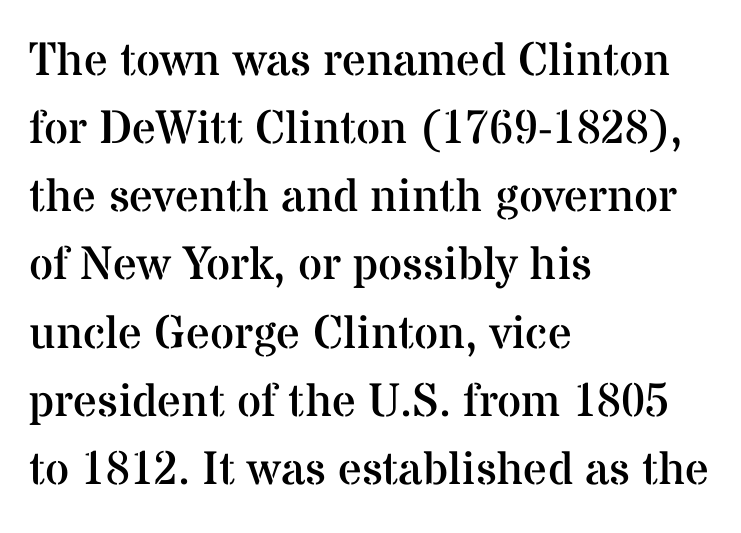
Note the varied advance widths — an 'i' is clearly narrower than an 'm'. Letter spacing: default. The cut favours lightness, reaching ordinary text weight at its darkest. To sum up the face: it has serifs.
